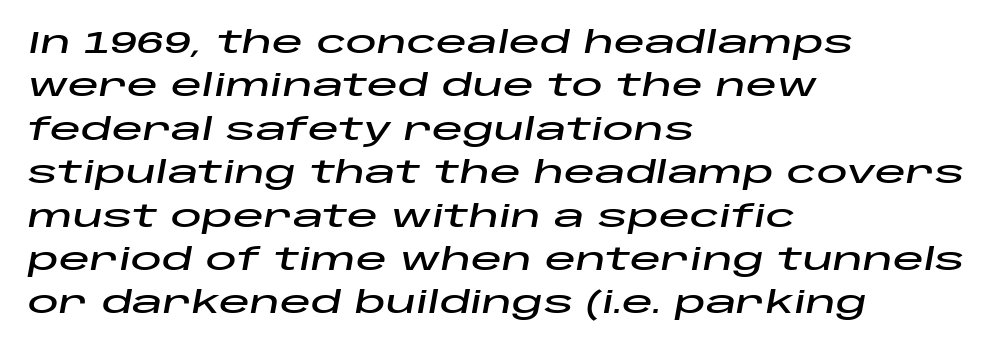
Q: Is the text italic (slanted)? A: Yes, it leans right by about 10 degrees.
Q: Is the text underlined? A: No.
Q: How is the paragraph aligned? A: Left-aligned.
Q: Is the spacing between letters normal or unusually wide? A: Normal.
Q: Is the spacing between lines tight, normal or loose? A: Normal.
Q: Width (condensed, normal, or wide)? A: Wide.
Q: Stroke contrast? A: Low.
Q: x-height? A: Large.
Q: Monospaced? A: No.
